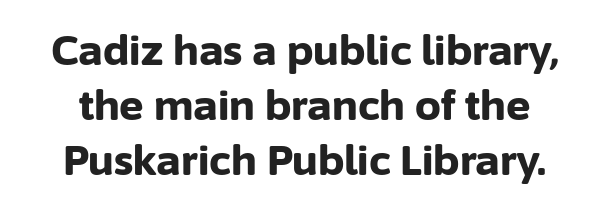
{"serif": "no", "italic": "no", "bold": "yes", "weight": "bold", "width": "normal", "stroke_contrast": "low", "x_height": "medium", "monospaced": "no", "underline": "no", "line_spacing": "normal", "line_spacing_ratio": 1.34, "letter_spacing": "normal", "letter_spacing_em": 0.0, "glyph_px": 41}
